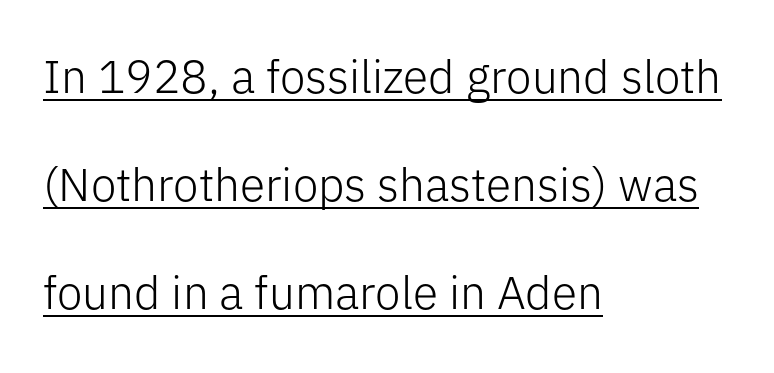
The image shows 46 px light sans-serif type, upright; set left-aligned, loose line spacing (2.35x), normal letter spacing, underlined; low stroke contrast and a medium x-height.
